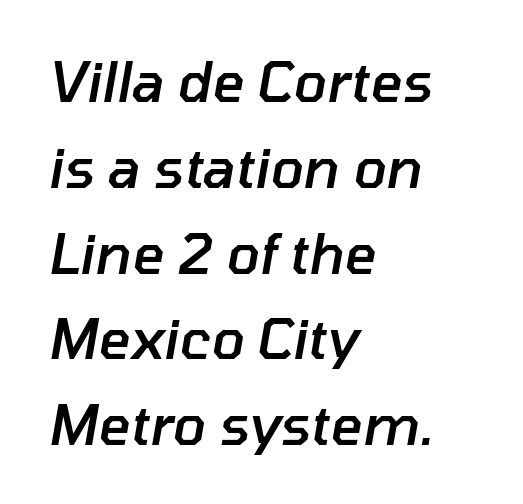
{"italic": "yes", "lean": "right", "slant_degrees": 10, "bold": "semi", "weight": "semibold", "width": "normal", "stroke_contrast": "low", "x_height": "medium", "monospaced": "no", "underline": "no", "align": "left", "line_spacing": "normal", "line_spacing_ratio": 1.56, "letter_spacing": "normal", "letter_spacing_em": 0.0, "glyph_px": 55}
